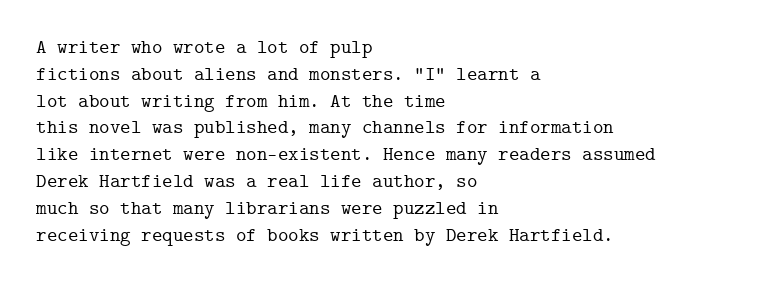
The image shows 20 px text type, upright; set left-aligned, normal line spacing (1.34x), normal letter spacing, not underlined.
